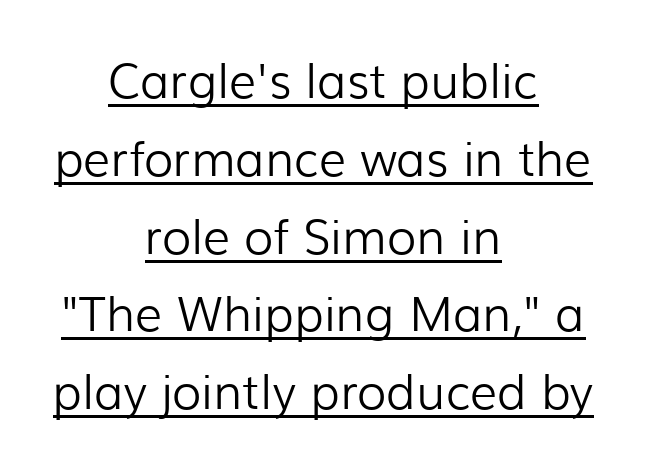
The rendering uses natural spacing where letterforms have individual widths. Heft: none added — not bold. Decoration check: the copy is underlined. Do the letters lean? They stand straight.
